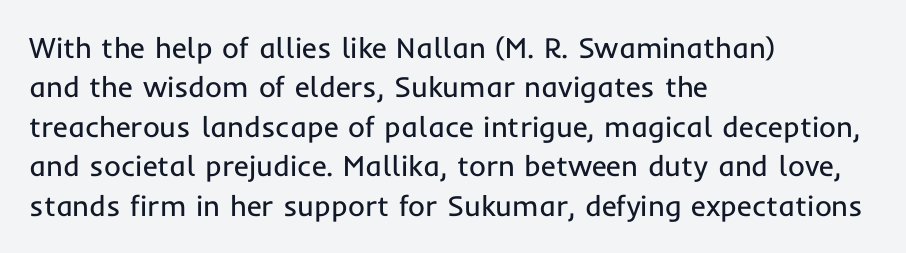
Q: Is the text bold? A: No.
Q: Is the text italic (slanted)? A: No, it is upright.
Q: Is the typeface a serif or a sans-serif typeface? A: Sans-serif.
Q: Is the text underlined? A: No.
Q: How is the paragraph aligned? A: Left-aligned.
Q: Is the spacing between letters normal or unusually wide? A: Normal.
Q: Is the spacing between lines tight, normal or loose? A: Normal.
Q: Width (condensed, normal, or wide)? A: Normal.
Q: Stroke contrast? A: Low.
Q: x-height? A: Medium.
Q: Monospaced? A: No.
